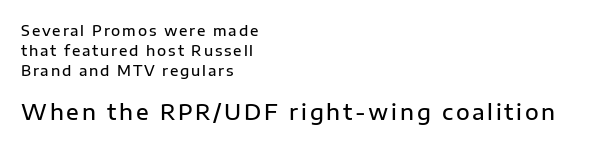
{"italic": "no", "bold": "semi", "underline": "no", "align": "left", "line_spacing": "normal", "line_spacing_ratio": 1.44, "larger_block": "second", "size_ratio": 1.5, "glyph_px": 21}
